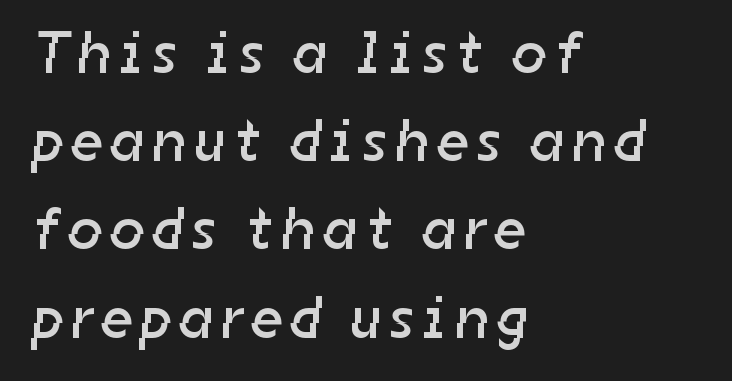
Q: Is the text bold? A: No.
Q: Is the typeface a serif or a sans-serif typeface? A: Sans-serif.
Q: Is the text underlined? A: No.
Q: How is the paragraph aligned? A: Left-aligned.
Q: Is the spacing between lines tight, normal or loose? A: Normal.
Q: Width (condensed, normal, or wide)? A: Normal.
Q: Stroke contrast? A: Low.
Q: x-height? A: Medium.
Q: Monospaced? A: No.
